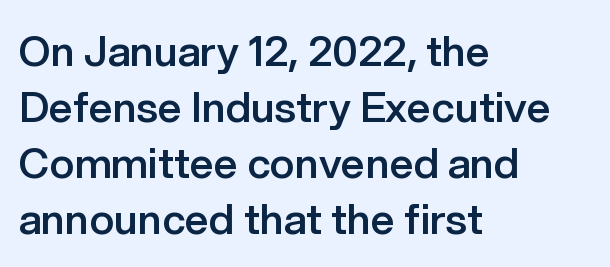
One-word summary of the alignment: left. Do the characters align in a grid? No, the font is proportional. Beneath every word, the page is bare. What's the leading like? Ordinary, nothing unusual. This sample uses plain, unmodified letter spacing. The lettering stays uniformly vertical, giving the passage a roman look.
